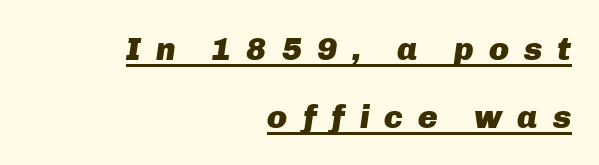
{"italic": "yes", "lean": "right", "slant_degrees": 8, "bold": "yes", "weight": "heavy", "width": "normal", "stroke_contrast": "low", "x_height": "medium", "monospaced": "no", "underline": "yes", "align": "right", "line_spacing": "loose", "line_spacing_ratio": 2.06, "letter_spacing": "wide", "letter_spacing_em": 0.45, "glyph_px": 33}
